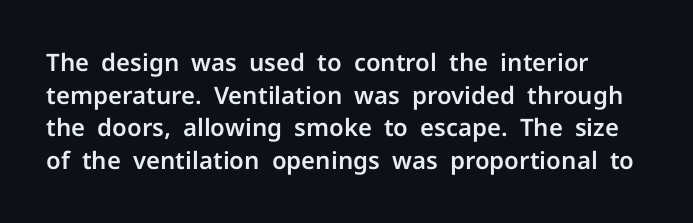
{"italic": "no", "underline": "no", "line_spacing": "normal", "line_spacing_ratio": 1.36, "letter_spacing": "normal", "letter_spacing_em": 0.0, "glyph_px": 24}
